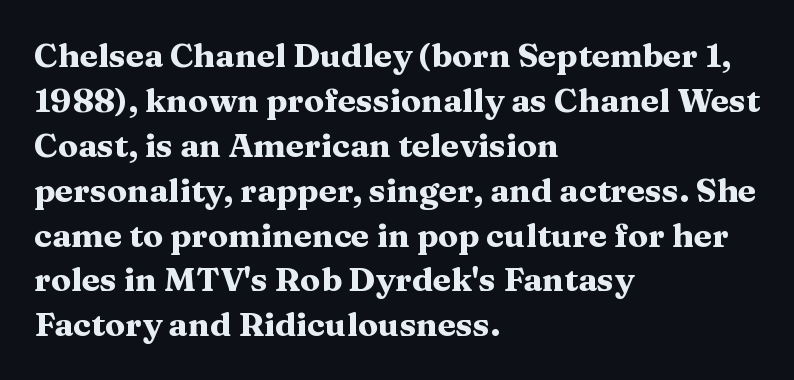
{"serif": "yes", "italic": "no", "bold": "yes", "weight": "heavy", "width": "wide", "stroke_contrast": "medium", "x_height": "medium", "monospaced": "no", "underline": "no", "align": "left", "line_spacing": "normal", "line_spacing_ratio": 1.36, "letter_spacing": "normal", "letter_spacing_em": 0.0, "glyph_px": 33}
